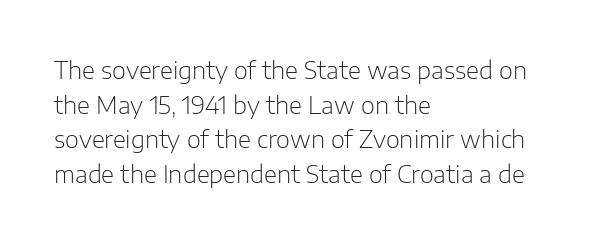
The image shows 24 px text type, upright; set left-aligned, normal line spacing (1.44x), normal letter spacing, not underlined.
